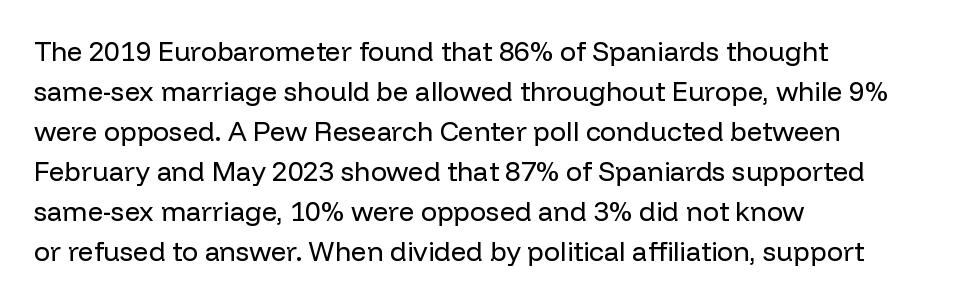
{"italic": "no", "bold": "no", "underline": "no", "align": "left", "line_spacing": "normal", "line_spacing_ratio": 1.48, "letter_spacing": "normal", "letter_spacing_em": 0.0, "glyph_px": 27}
